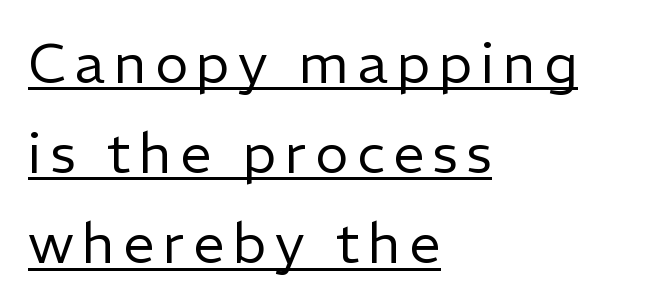
The image shows 56 px regular-weight sans-serif type, upright; set left-aligned, normal line spacing (1.61x), underlined; low stroke contrast and a medium x-height.
